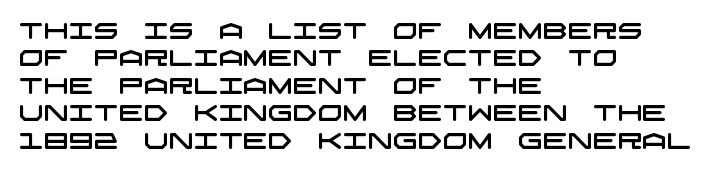
{"underline": "no", "align": "left", "line_spacing": "normal", "line_spacing_ratio": 1.25, "letter_spacing": "normal", "letter_spacing_em": 0.0, "glyph_px": 22}
